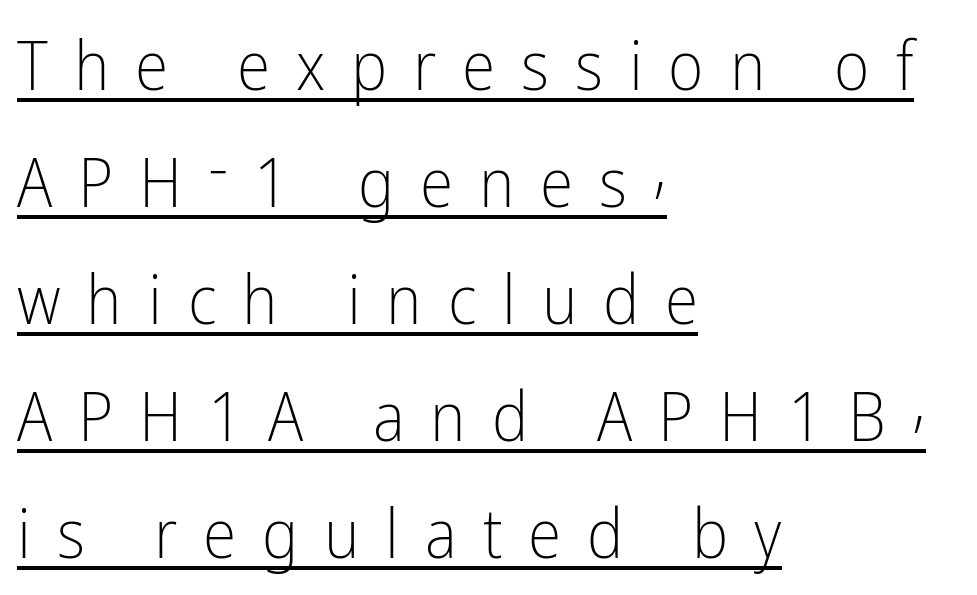
The image shows 68 px light, condensed sans-serif type, upright; set left-aligned, line spacing 1.72x, unusually wide letter spacing (+0.38 em), underlined; low stroke contrast and a medium x-height.
